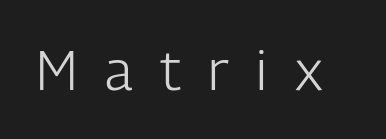
Q: Is the text bold? A: No.
Q: Is the text italic (slanted)? A: No, it is upright.
Q: Is the typeface a serif or a sans-serif typeface? A: Sans-serif.
Q: Is the text underlined? A: No.
Q: Is the spacing between letters normal or unusually wide? A: Unusually wide.
Q: Width (condensed, normal, or wide)? A: Condensed.
Q: Stroke contrast? A: Low.
Q: x-height? A: Medium.
Q: Monospaced? A: No.
